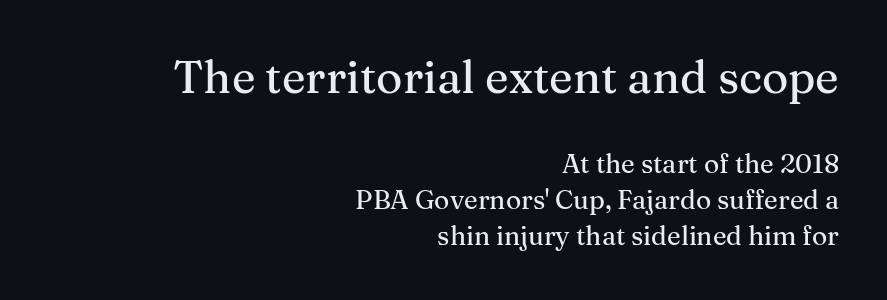
{"serif": "yes", "italic": "no", "width": "normal", "stroke_contrast": "medium", "x_height": "medium", "monospaced": "no", "underline": "no", "align": "right", "line_spacing": "normal", "line_spacing_ratio": 1.39, "letter_spacing": "normal", "letter_spacing_em": 0.0, "larger_block": "first", "size_ratio": 1.73, "glyph_px": 45}
